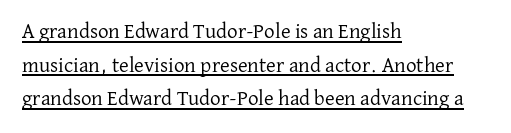
Q: Is the text bold? A: No.
Q: Is the text italic (slanted)? A: No, it is upright.
Q: Is the text underlined? A: Yes.
Q: How is the paragraph aligned? A: Left-aligned.
Q: Is the spacing between letters normal or unusually wide? A: Normal.
Q: Is the spacing between lines tight, normal or loose? A: Normal.
